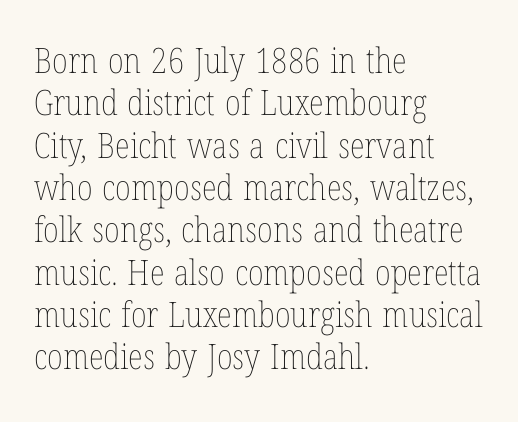
Glyph-to-glyph distance matches everyday printed text. Ordinary non-slanted type is in use. Think standard paragraph weight, or any step lighter than that. Check under the words: just untouched page. Does the copy run flush right? No — it runs flush left.
